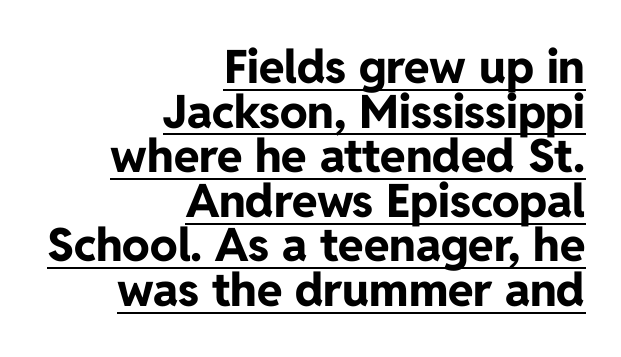
Q: Is the text bold? A: Yes.
Q: Is the text italic (slanted)? A: No, it is upright.
Q: Is the typeface a serif or a sans-serif typeface? A: Sans-serif.
Q: Is the text underlined? A: Yes.
Q: How is the paragraph aligned? A: Right-aligned.
Q: Is the spacing between letters normal or unusually wide? A: Normal.
Q: Is the spacing between lines tight, normal or loose? A: Tight.
Q: Width (condensed, normal, or wide)? A: Normal.
Q: Stroke contrast? A: Low.
Q: x-height? A: Medium.
Q: Monospaced? A: No.
